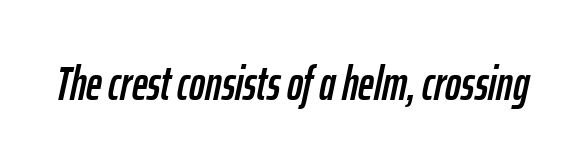
{"italic": "yes", "lean": "right", "slant_degrees": 12, "width": "condensed", "stroke_contrast": "low", "x_height": "medium", "monospaced": "no", "underline": "no", "letter_spacing": "normal", "letter_spacing_em": 0.0, "glyph_px": 48}
